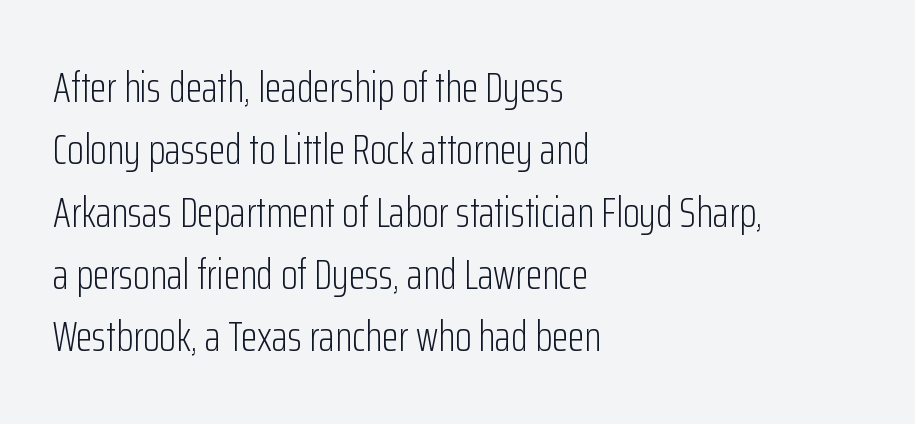
Q: Is the text bold? A: No.
Q: Is the text italic (slanted)? A: No, it is upright.
Q: Is the typeface a serif or a sans-serif typeface? A: Sans-serif.
Q: Is the text underlined? A: No.
Q: How is the paragraph aligned? A: Left-aligned.
Q: Is the spacing between letters normal or unusually wide? A: Normal.
Q: Is the spacing between lines tight, normal or loose? A: Normal.
Q: Width (condensed, normal, or wide)? A: Condensed.
Q: Stroke contrast? A: Low.
Q: x-height? A: Medium.
Q: Monospaced? A: No.
